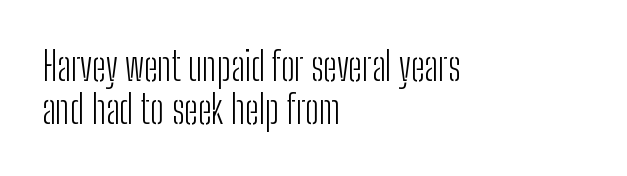
{"serif": "no", "italic": "no", "bold": "no", "weight": "light", "width": "condensed", "stroke_contrast": "low", "x_height": "medium", "monospaced": "no", "underline": "no", "align": "left", "line_spacing": "tight", "line_spacing_ratio": 1.11, "letter_spacing": "normal", "letter_spacing_em": 0.0, "glyph_px": 39}
